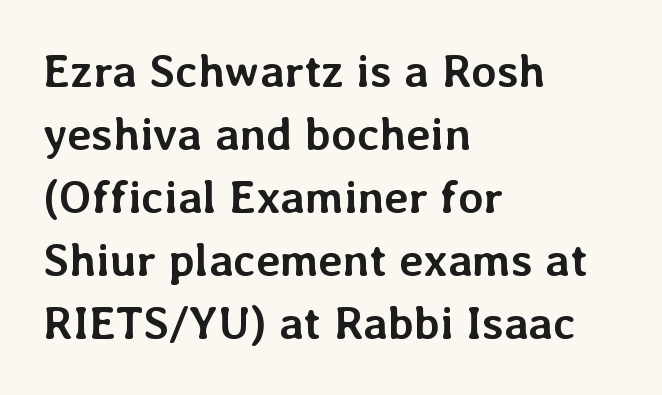
Q: Is the text bold? A: Yes.
Q: Is the text italic (slanted)? A: No, it is upright.
Q: Is the text underlined? A: No.
Q: How is the paragraph aligned? A: Left-aligned.
Q: Is the spacing between letters normal or unusually wide? A: Normal.
Q: Is the spacing between lines tight, normal or loose? A: Normal.
Q: Width (condensed, normal, or wide)? A: Normal.
Q: Stroke contrast? A: Low.
Q: x-height? A: Medium.
Q: Monospaced? A: No.
